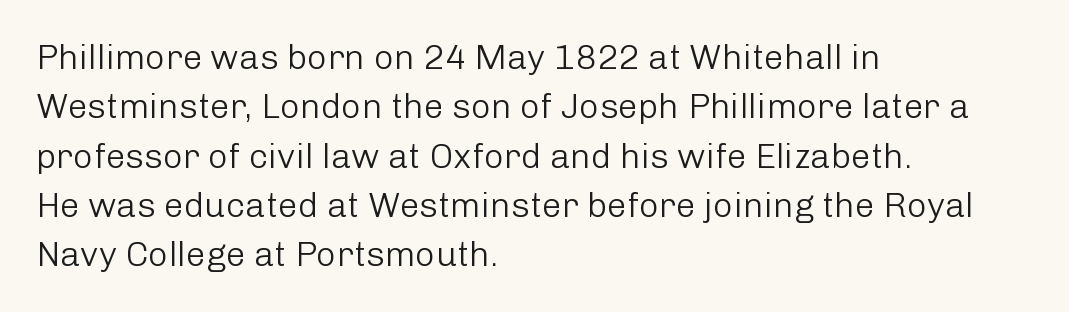
The image shows 35 px light sans-serif type, upright; set left-aligned, normal line spacing (1.41x), normal letter spacing, not underlined; low stroke contrast and a medium x-height.
